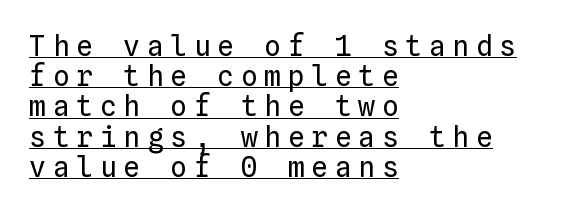
Q: Is the text bold? A: No.
Q: Is the text italic (slanted)? A: No, it is upright.
Q: Is the text underlined? A: Yes.
Q: How is the paragraph aligned? A: Left-aligned.
Q: Is the spacing between letters normal or unusually wide? A: Unusually wide.
Q: Is the spacing between lines tight, normal or loose? A: Tight.
Q: Width (condensed, normal, or wide)? A: Normal.
Q: Stroke contrast? A: Low.
Q: x-height? A: Medium.
Q: Monospaced? A: Yes.
